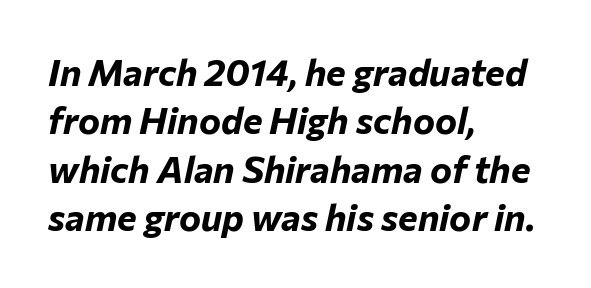
{"italic": "yes", "lean": "right", "slant_degrees": 12, "bold": "yes", "weight": "bold", "width": "normal", "stroke_contrast": "low", "x_height": "medium", "monospaced": "no", "underline": "no", "align": "left", "line_spacing": "normal", "line_spacing_ratio": 1.31, "letter_spacing": "normal", "letter_spacing_em": 0.0, "glyph_px": 37}
